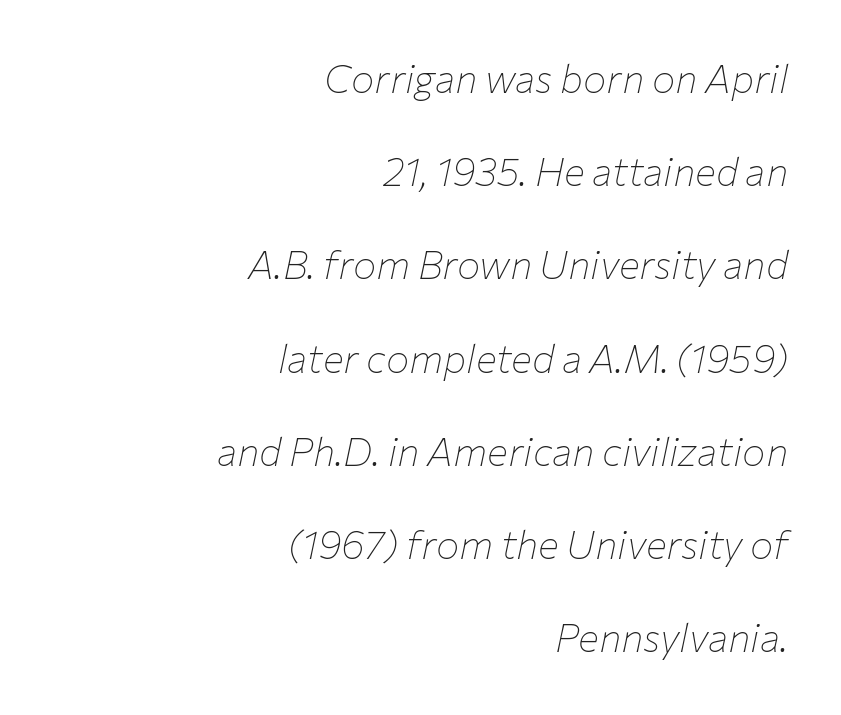
The image shows 39 px thin type, italic (leaning right); set right-aligned, loose line spacing (2.39x), normal letter spacing, not underlined; low stroke contrast and a medium x-height.
